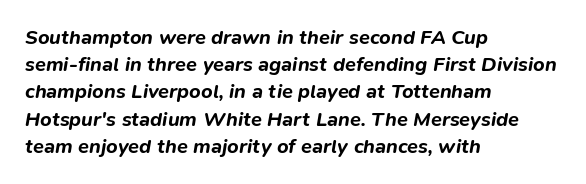
{"italic": "yes", "lean": "right", "slant_degrees": 9, "bold": "yes", "underline": "no", "align": "left", "line_spacing": "normal", "line_spacing_ratio": 1.36, "letter_spacing": "normal", "letter_spacing_em": 0.0, "glyph_px": 20}
